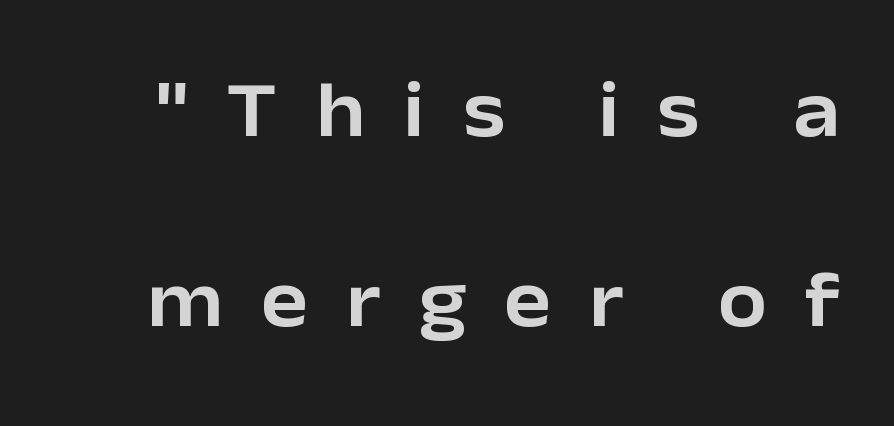
{"serif": "no", "italic": "no", "width": "normal", "stroke_contrast": "low", "x_height": "medium", "monospaced": "no", "underline": "no", "line_spacing": "loose", "line_spacing_ratio": 2.4, "letter_spacing": "wide", "letter_spacing_em": 0.48, "glyph_px": 79}
